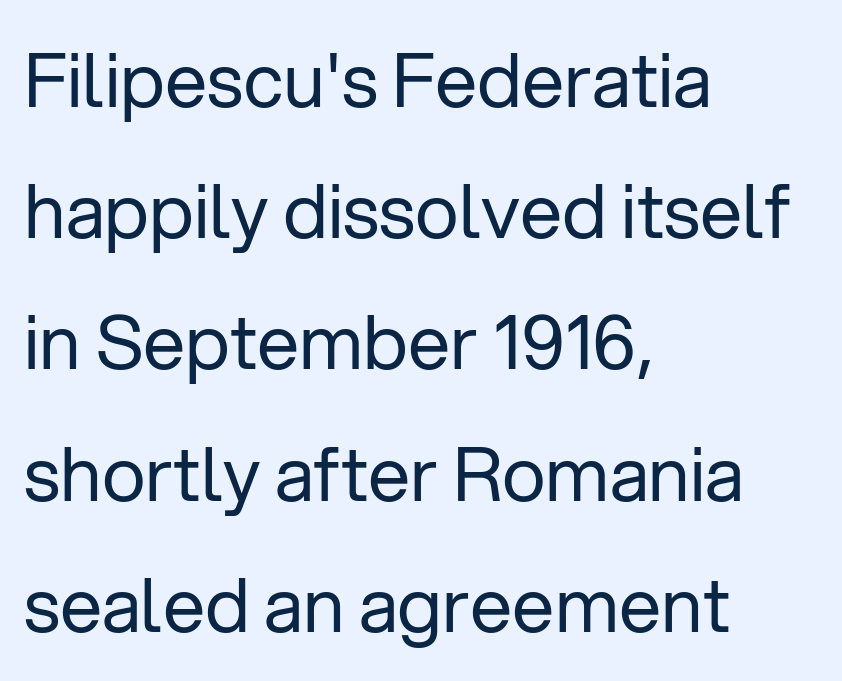
The image shows 75 px regular-weight sans-serif type, upright; set left-aligned, line spacing 1.75x, normal letter spacing, not underlined; low stroke contrast and a medium x-height.
